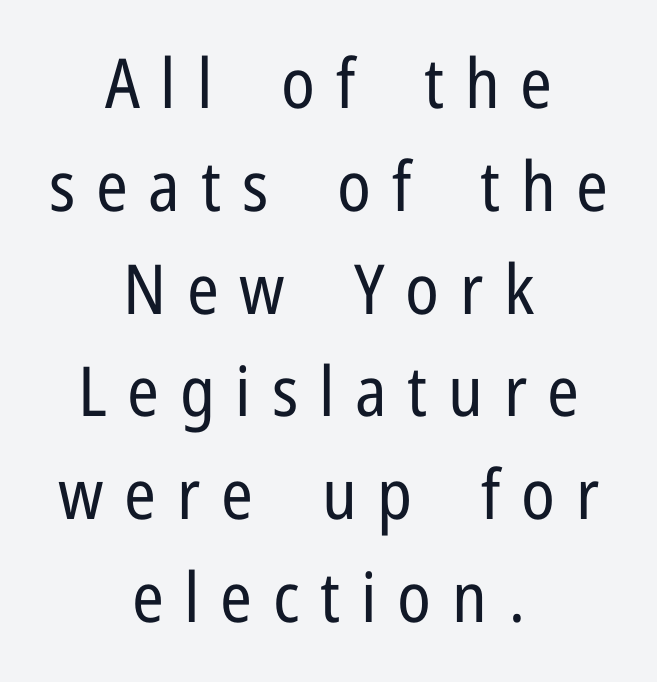
The image shows 69 px regular-weight, condensed sans-serif type, upright; set centered, normal line spacing (1.49x), unusually wide letter spacing (+0.3 em), not underlined; low stroke contrast and a medium x-height.
